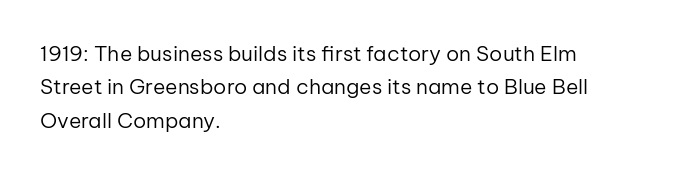
Q: Is the text bold? A: No.
Q: Is the text italic (slanted)? A: No, it is upright.
Q: Is the text underlined? A: No.
Q: How is the paragraph aligned? A: Left-aligned.
Q: Is the spacing between letters normal or unusually wide? A: Normal.
Q: Is the spacing between lines tight, normal or loose? A: Normal.
